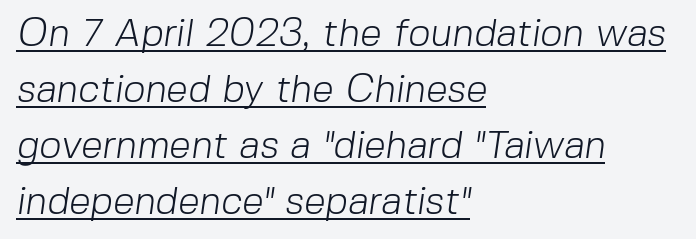
{"serif": "no", "bold": "no", "weight": "light", "width": "normal", "stroke_contrast": "low", "x_height": "medium", "monospaced": "no", "underline": "yes", "align": "left", "line_spacing": "normal", "line_spacing_ratio": 1.44, "letter_spacing": "normal", "letter_spacing_em": 0.0, "glyph_px": 39}
